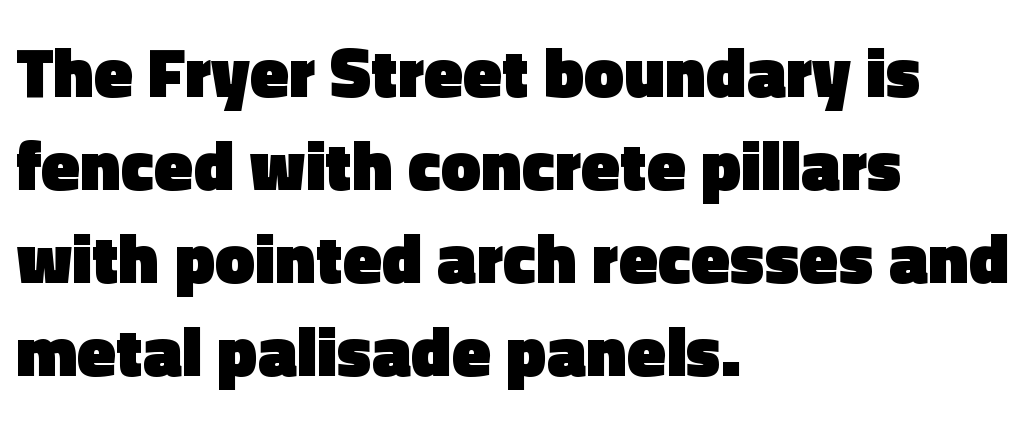
The image shows 71 px heavy sans-serif type, upright; set left-aligned, normal line spacing (1.31x), normal letter spacing, not underlined; a medium x-height.
